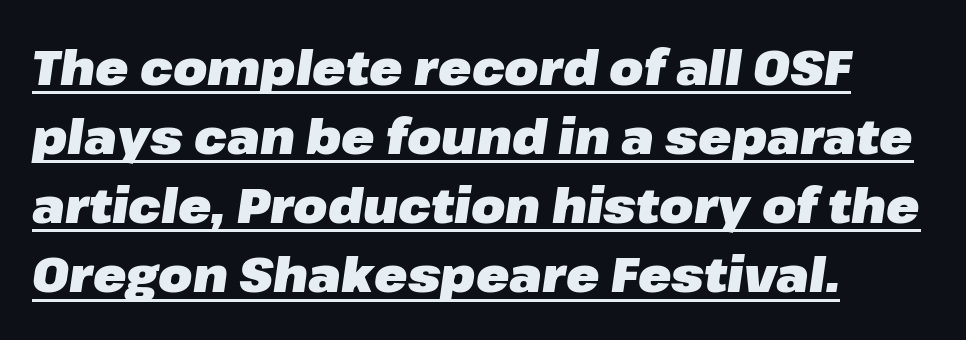
Q: Is the text bold? A: Yes.
Q: Is the text italic (slanted)? A: Yes, it leans right by about 8 degrees.
Q: Is the text underlined? A: Yes.
Q: How is the paragraph aligned? A: Left-aligned.
Q: Is the spacing between letters normal or unusually wide? A: Normal.
Q: Is the spacing between lines tight, normal or loose? A: Normal.
Q: Width (condensed, normal, or wide)? A: Normal.
Q: Stroke contrast? A: Low.
Q: x-height? A: Medium.
Q: Monospaced? A: No.
